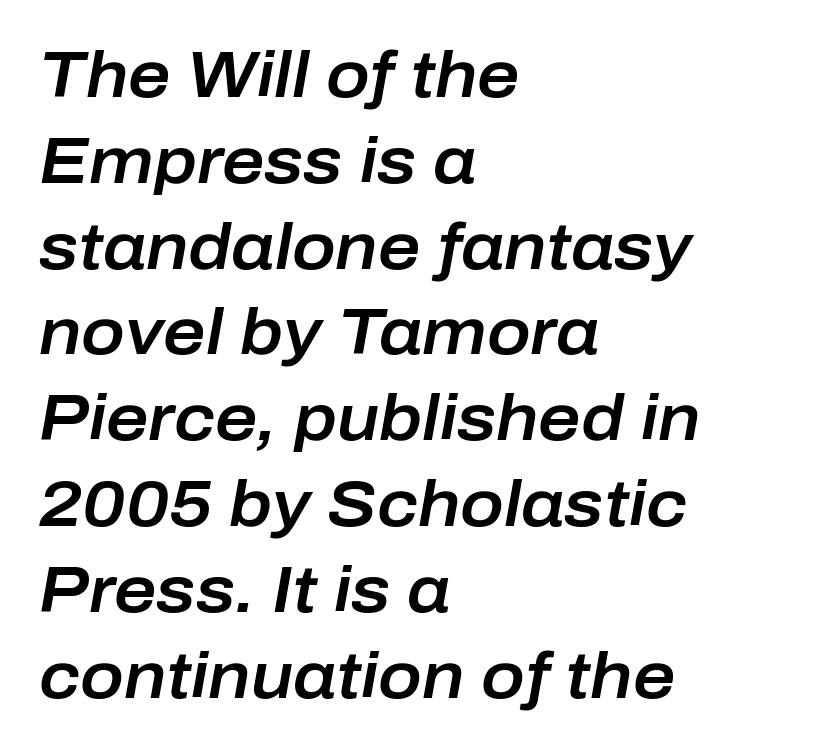
The image shows 65 px text type, italic (leaning right); set left-aligned, normal line spacing (1.32x), normal letter spacing, not underlined; low stroke contrast and a medium x-height.
